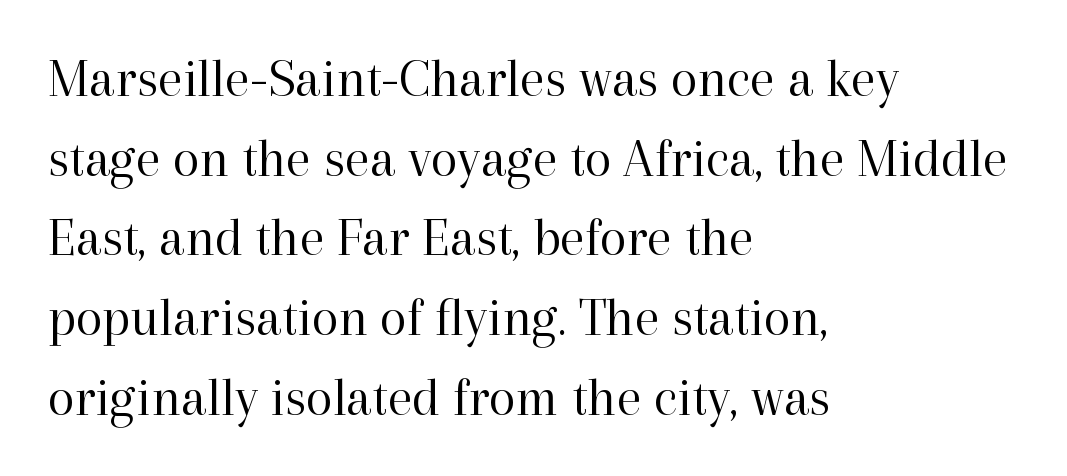
Clear beneath every line of the passage. The letters carry serifs — small finishing strokes at the ends of their stems. Each new line begins a customary step beneath the previous one. The letterforms sit shoulder to shoulder at normal distance. Is the type heavy? It reads as light-to-regular instead. Typeset ragged right — the left edge is the straight one.
